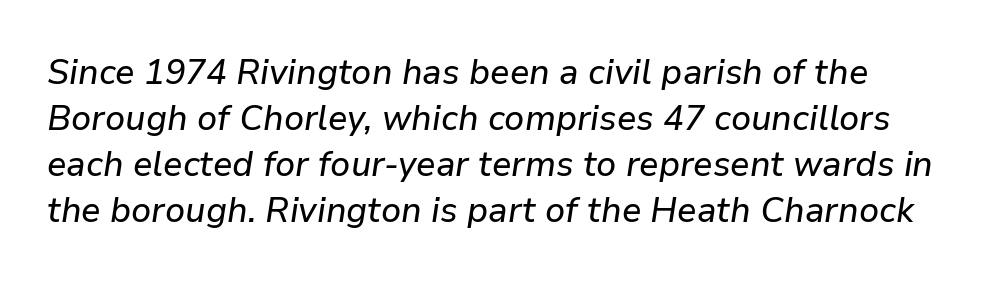
The image shows 36 px text type, italic (leaning right); set normal line spacing (1.28x), normal letter spacing, not underlined; low stroke contrast and a medium x-height.
